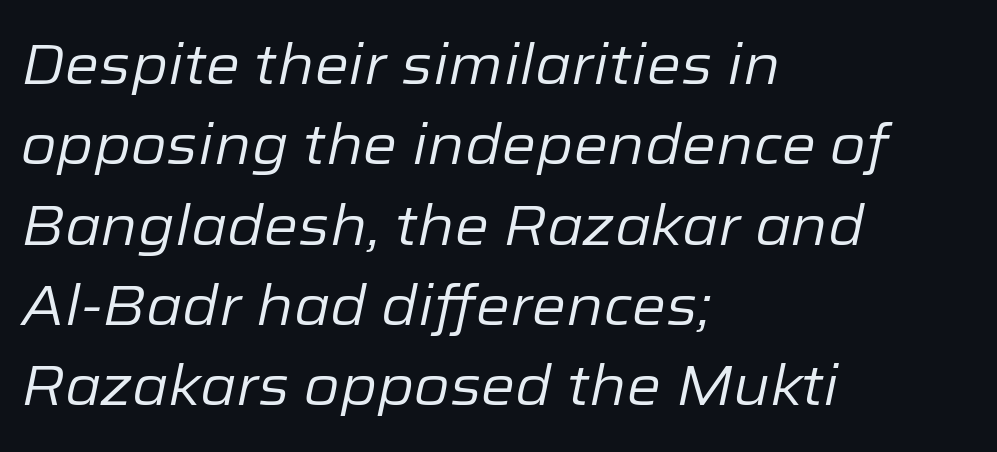
The image shows 55 px regular-weight type, italic (leaning right); set left-aligned, normal line spacing (1.46x), normal letter spacing, not underlined; low stroke contrast and a medium x-height.
